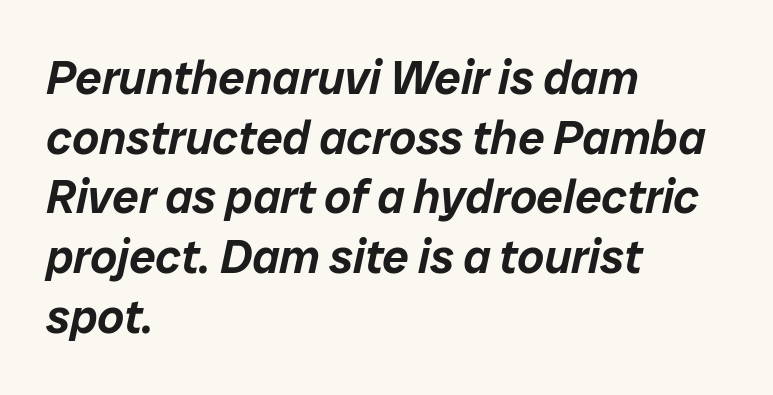
The image shows 47 px text type, italic (leaning right); set left-aligned, normal line spacing (1.27x), normal letter spacing, not underlined; low stroke contrast and a medium x-height.
